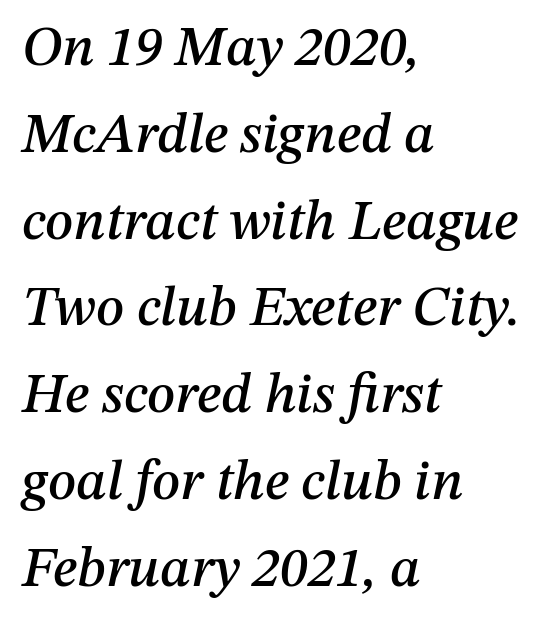
Clear beneath every line of the passage. Is there much room between lines? A standard amount, neither cramped nor airy. Each letter keeps its own natural width here, so spacing adapts to shape. The rendering keeps characters at their native spacing. Italic: yes, the glyphs are oblique.
